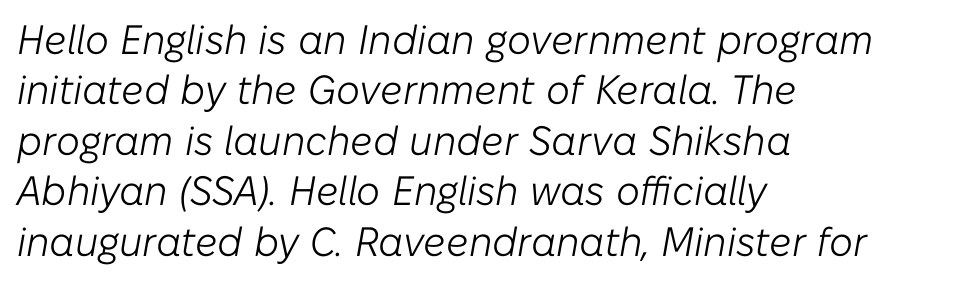
{"italic": "yes", "lean": "right", "slant_degrees": 10, "bold": "no", "weight": "light", "width": "normal", "stroke_contrast": "low", "x_height": "medium", "monospaced": "no", "underline": "no", "align": "left", "line_spacing_ratio": 1.23, "letter_spacing": "normal", "letter_spacing_em": 0.0, "glyph_px": 41}
